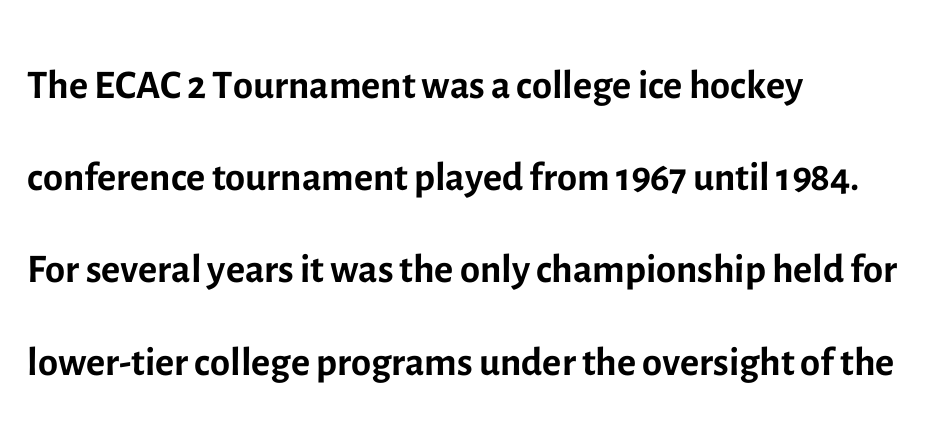
Rows of type keep a routine distance in the vertical direction. Check where the strokes stop: nothing finishes them off — pure sans. These lines were composed using upright roman letters. Stems and bowls with no extra thickness — not bold. Type without underlining. Does the copy run flush right? No — it runs flush left.
